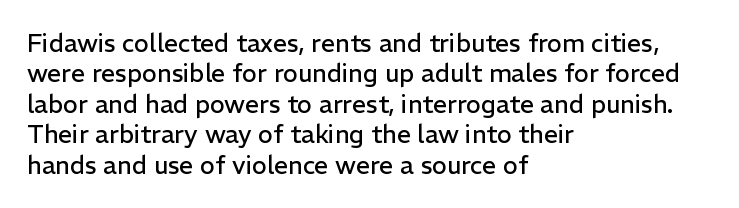
{"italic": "no", "bold": "no", "underline": "no", "align": "left", "line_spacing_ratio": 1.22, "letter_spacing": "normal", "letter_spacing_em": 0.0, "glyph_px": 25}
